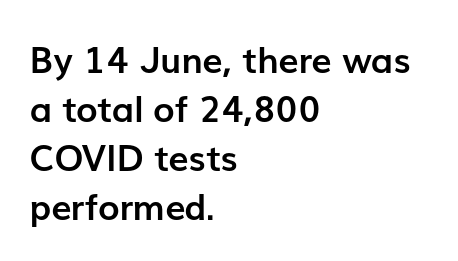
Q: Is the text bold? A: Yes.
Q: Is the text italic (slanted)? A: No, it is upright.
Q: Is the typeface a serif or a sans-serif typeface? A: Sans-serif.
Q: Is the text underlined? A: No.
Q: How is the paragraph aligned? A: Left-aligned.
Q: Is the spacing between letters normal or unusually wide? A: Normal.
Q: Is the spacing between lines tight, normal or loose? A: Normal.
Q: Width (condensed, normal, or wide)? A: Normal.
Q: Stroke contrast? A: Low.
Q: x-height? A: Medium.
Q: Monospaced? A: No.
